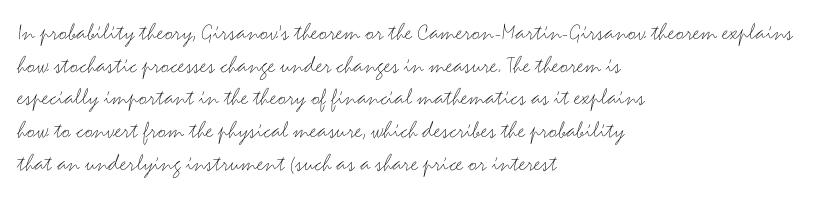
Q: Is the text bold? A: No.
Q: Is the text italic (slanted)? A: Yes.
Q: Is the text underlined? A: No.
Q: How is the paragraph aligned? A: Left-aligned.
Q: Is the spacing between letters normal or unusually wide? A: Normal.
Q: Is the spacing between lines tight, normal or loose? A: Normal.
